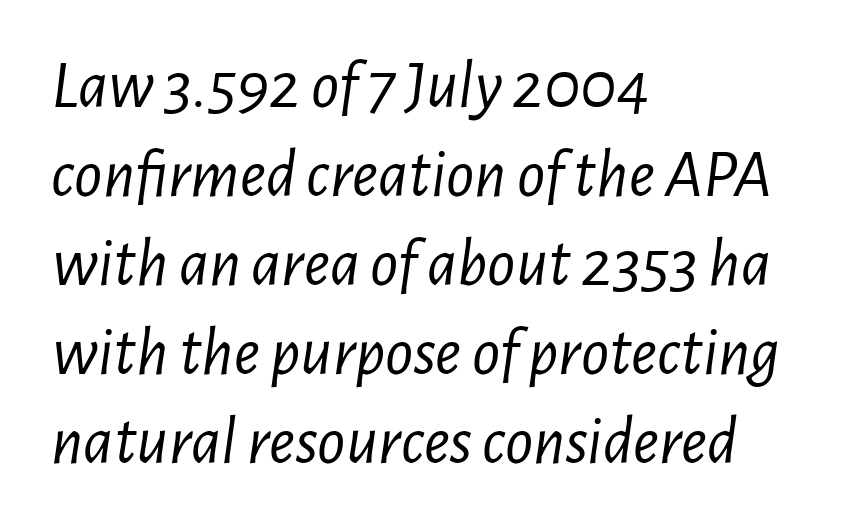
Proportional: the letters do not fall into vertical columns. Letters rest on an invisible, unmarked baseline. Compared with ordinary roman type, these characters are visibly tilted. Is the stroke heavy? The answer is a plain regular-or-lighter.
